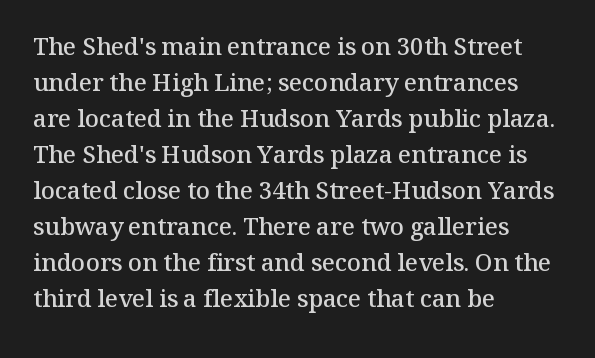
The type is set solid horizontally, with unmodified tracking. The space beneath each line is pristine and unruled. The passage shown stacks its lines at a standard gap. Visually the block forms a straight wall on the left and a jagged coastline on the right. The characters look somewhat weighty, a semibold short of true bold.
